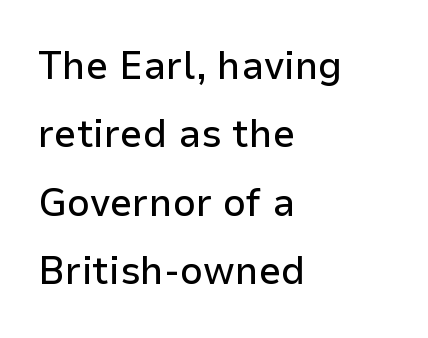
{"serif": "no", "italic": "no", "width": "normal", "stroke_contrast": "low", "x_height": "medium", "monospaced": "no", "underline": "no", "align": "left", "line_spacing_ratio": 1.71, "letter_spacing": "normal", "letter_spacing_em": 0.0, "glyph_px": 40}
